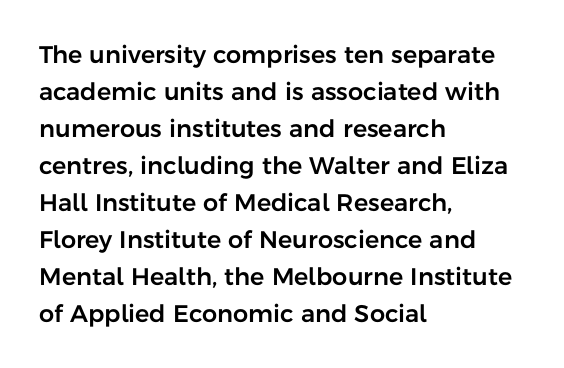
The image shows 24 px text type, upright; set left-aligned, normal line spacing (1.54x), normal letter spacing, not underlined.
